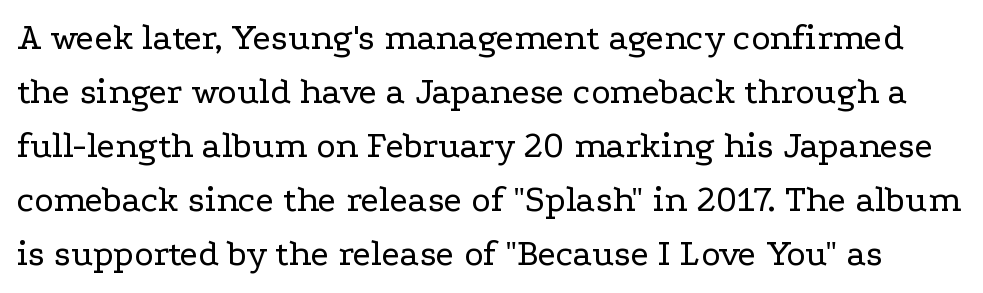
The typeface chosen for these lines features serifs. A typesetter would call this proportional, since set widths differ per character. The weight tops out at a normal text grade. Regarding leading, the lines here are spaced in the standard way. Here the glyphs are tracked normally, forming tight word shapes.
